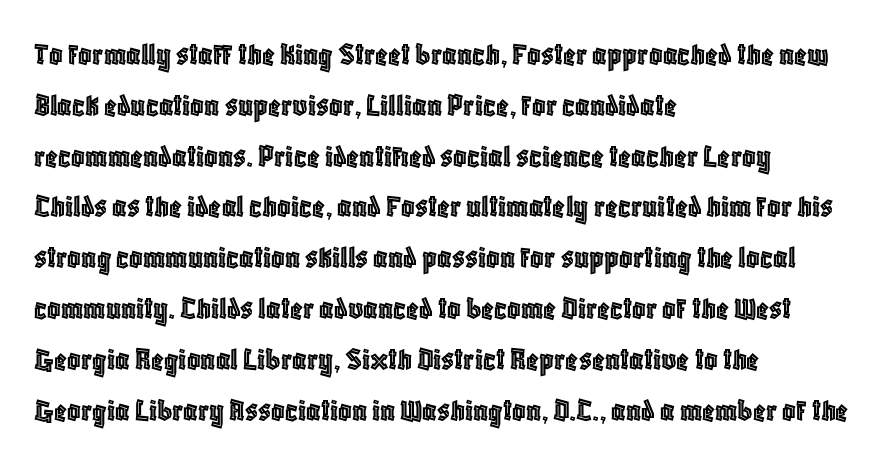
{"italic": "no", "width": "condensed", "x_height": "large", "monospaced": "no", "underline": "no", "align": "left", "line_spacing": "normal", "line_spacing_ratio": 1.54, "letter_spacing": "normal", "letter_spacing_em": 0.0, "glyph_px": 33}
